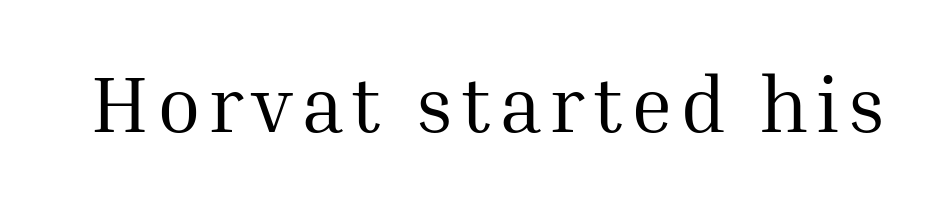
Type style note: has serifs. Notice how the stems are strictly vertical — no italics here. Descenders are the only things crossing below the line. Summary of weight: not heavy and not bold. The passage shown is typed in a proportional face where columns would drift.
